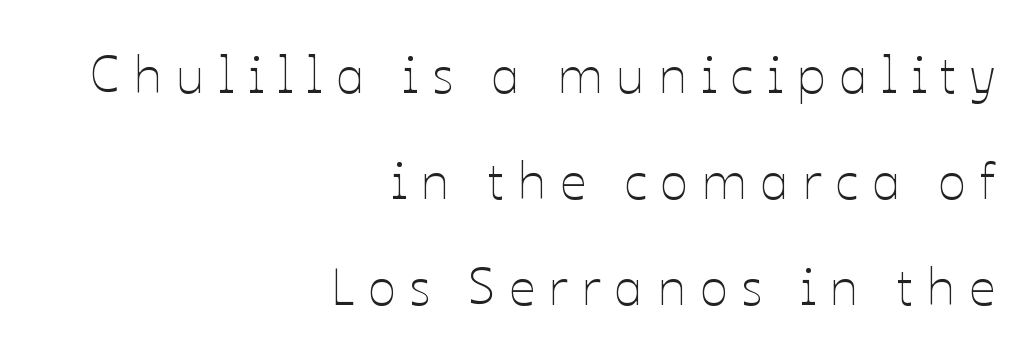
{"italic": "no", "bold": "no", "weight": "thin", "width": "normal", "stroke_contrast": "low", "x_height": "medium", "monospaced": "no", "underline": "no", "align": "right", "line_spacing": "loose", "line_spacing_ratio": 2.04, "letter_spacing": "wide", "letter_spacing_em": 0.26, "glyph_px": 52}
